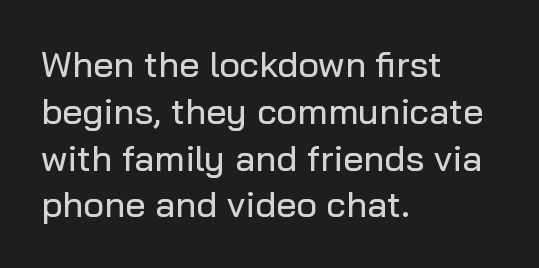
{"serif": "no", "italic": "no", "width": "normal", "stroke_contrast": "low", "x_height": "medium", "monospaced": "no", "underline": "no", "align": "left", "line_spacing": "normal", "line_spacing_ratio": 1.3, "letter_spacing": "normal", "letter_spacing_em": 0.0, "glyph_px": 36}
